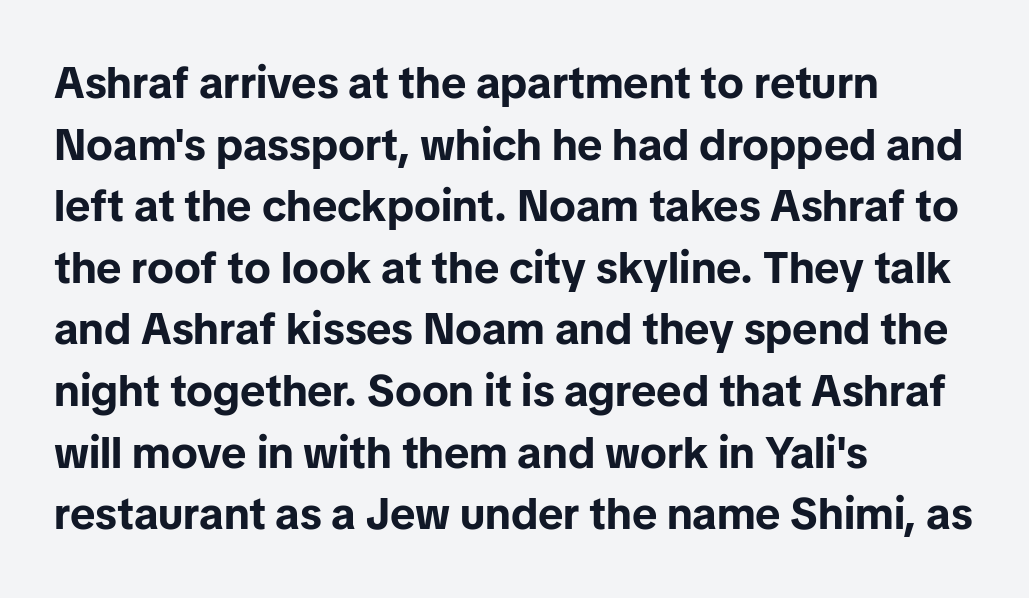
The image shows 44 px bold sans-serif type, upright; set left-aligned, normal line spacing (1.4x), normal letter spacing, not underlined; low stroke contrast and a medium x-height.
